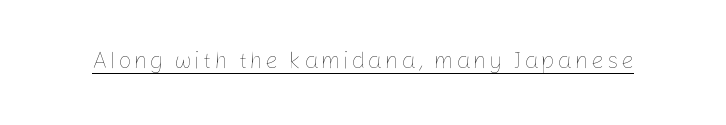
Upright lettering throughout. Honestly, the underline is the first thing you notice here. Vertical stems look standard width or narrower in stroke.
